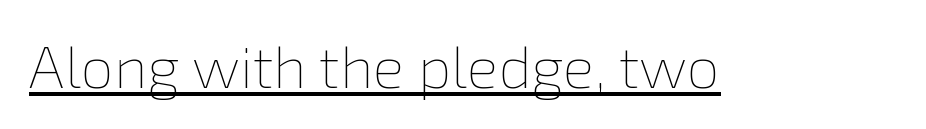
The image shows 59 px thin type, upright; set normal letter spacing, underlined; low stroke contrast and a medium x-height.
